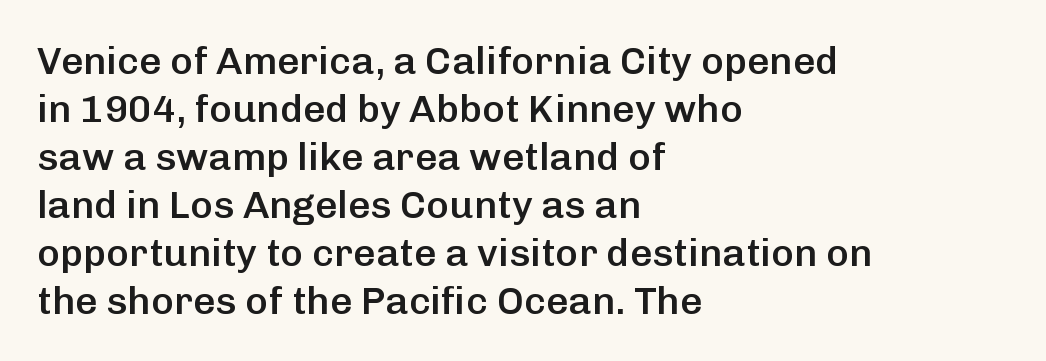
Varying glyph widths throughout — classic text-font behaviour. Caption: semibold face, moderately heavy strokes. The gaps between neighbouring characters are ordinary and unremarkable. Check under the words: just untouched page. The typography opts for an upright posture over an oblique one.
